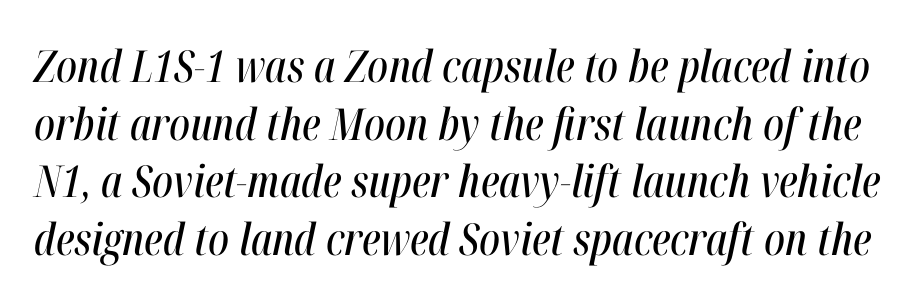
Note the varied advance widths — an 'i' is clearly narrower than an 'm'. Just letters on the line, the space beneath them empty. Does extra space separate the letters? No, they use regular spacing. Regarding leading, the lines here are spaced in the standard way.
